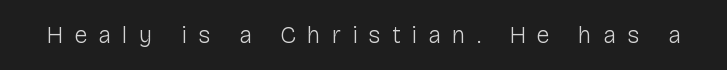
The font's upright variant was chosen for this text. The line texture is sparse and dotted thanks to wide tracking. Underlining? Definitely not there. The font is comparable to plain body text, perhaps lighter.
